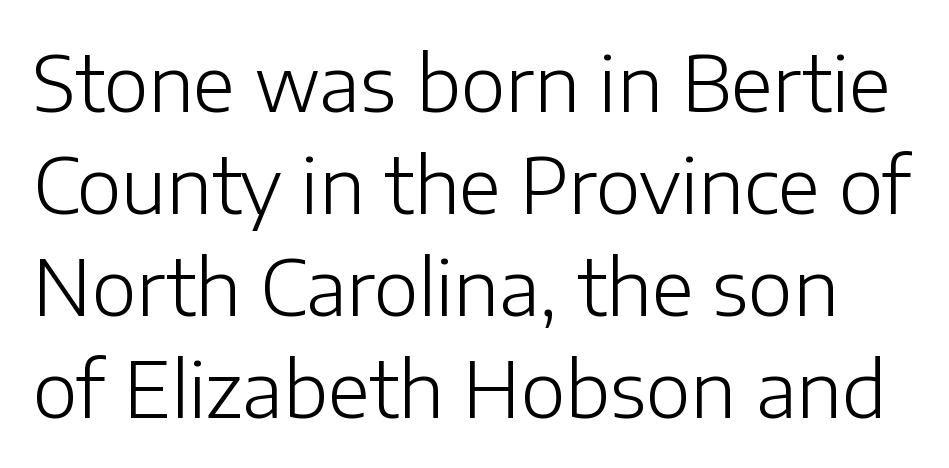
Q: Is the text bold? A: No.
Q: Is the text italic (slanted)? A: No, it is upright.
Q: Is the typeface a serif or a sans-serif typeface? A: Sans-serif.
Q: Is the text underlined? A: No.
Q: Is the spacing between letters normal or unusually wide? A: Normal.
Q: Is the spacing between lines tight, normal or loose? A: Normal.
Q: Width (condensed, normal, or wide)? A: Normal.
Q: Stroke contrast? A: Low.
Q: x-height? A: Medium.
Q: Monospaced? A: No.
